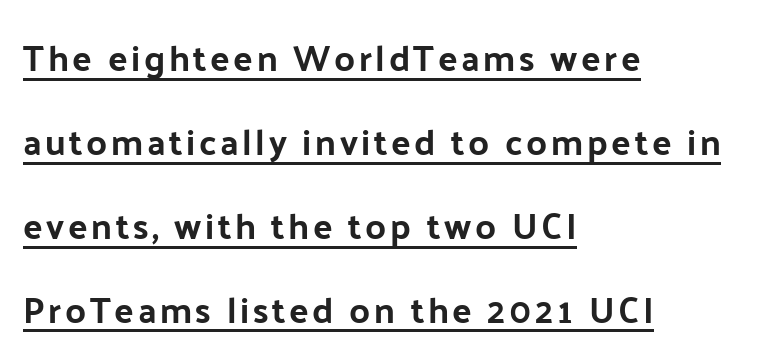
{"serif": "no", "italic": "no", "width": "normal", "stroke_contrast": "low", "x_height": "medium", "monospaced": "no", "underline": "yes", "align": "left", "line_spacing": "loose", "line_spacing_ratio": 2.33, "glyph_px": 36}
